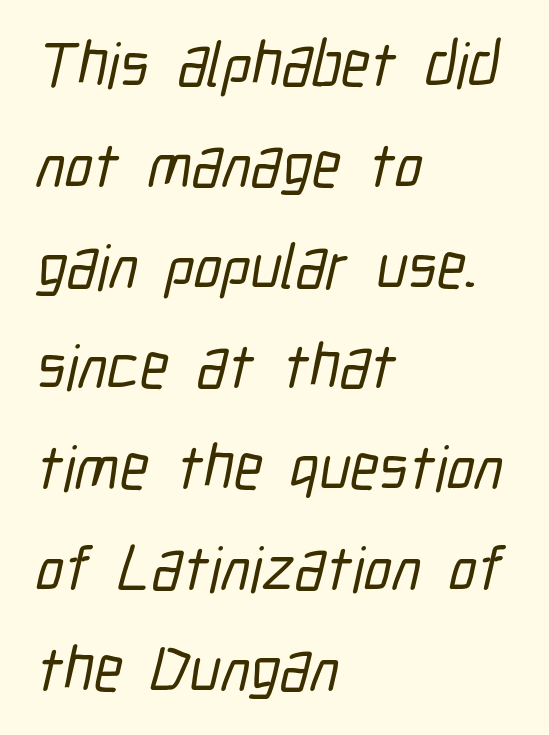
The image shows 63 px condensed sans-serif type; set left-aligned, normal line spacing (1.6x), normal letter spacing, not underlined; low stroke contrast and a medium x-height.
